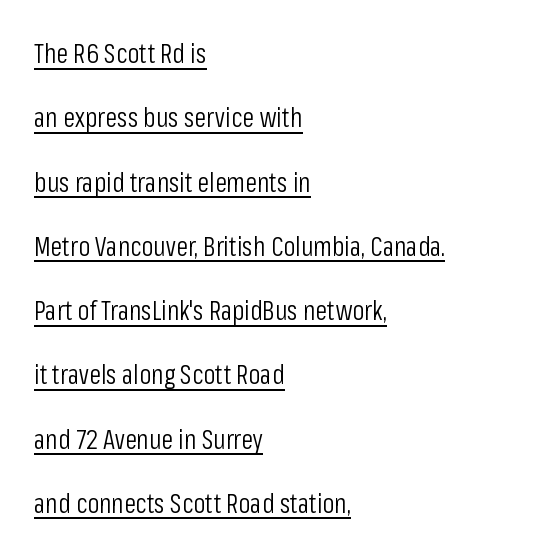
Q: Is the text bold? A: No.
Q: Is the text italic (slanted)? A: No, it is upright.
Q: Is the text underlined? A: Yes.
Q: How is the paragraph aligned? A: Left-aligned.
Q: Is the spacing between letters normal or unusually wide? A: Normal.
Q: Is the spacing between lines tight, normal or loose? A: Loose.
